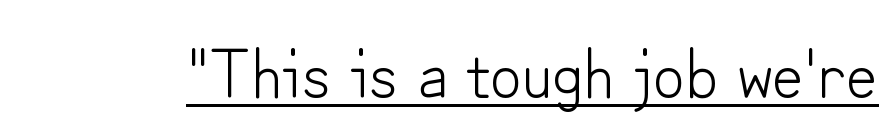
{"serif": "no", "italic": "no", "bold": "no", "weight": "light", "width": "normal", "stroke_contrast": "low", "x_height": "small", "monospaced": "no", "underline": "yes", "letter_spacing": "normal", "letter_spacing_em": 0.0, "glyph_px": 69}
